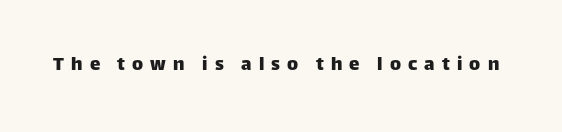
A bare baseline throughout the passage. Is the letter spacing exaggerated? Yes — the characters are pushed far apart. Does the lettering tilt? It doesn't — this is upright.
